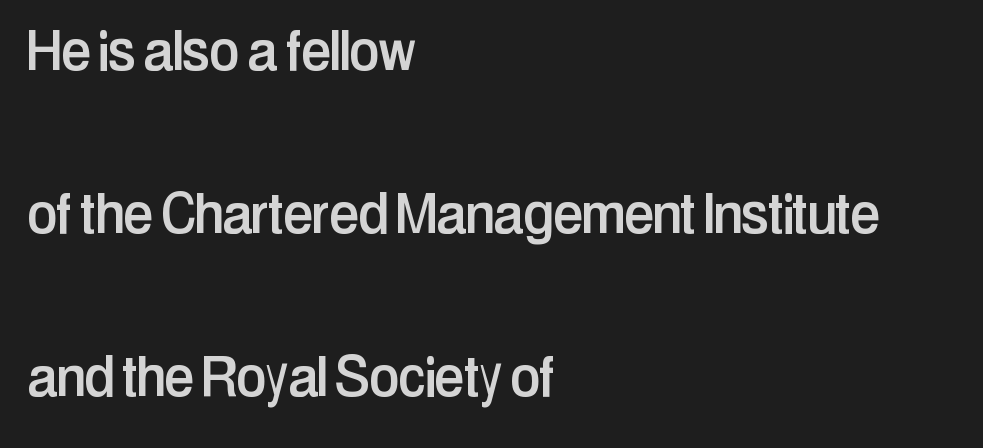
{"serif": "no", "italic": "no", "width": "condensed", "stroke_contrast": "low", "x_height": "medium", "monospaced": "no", "underline": "no", "align": "left", "line_spacing": "loose", "line_spacing_ratio": 2.4, "letter_spacing": "normal", "letter_spacing_em": 0.0, "glyph_px": 68}
